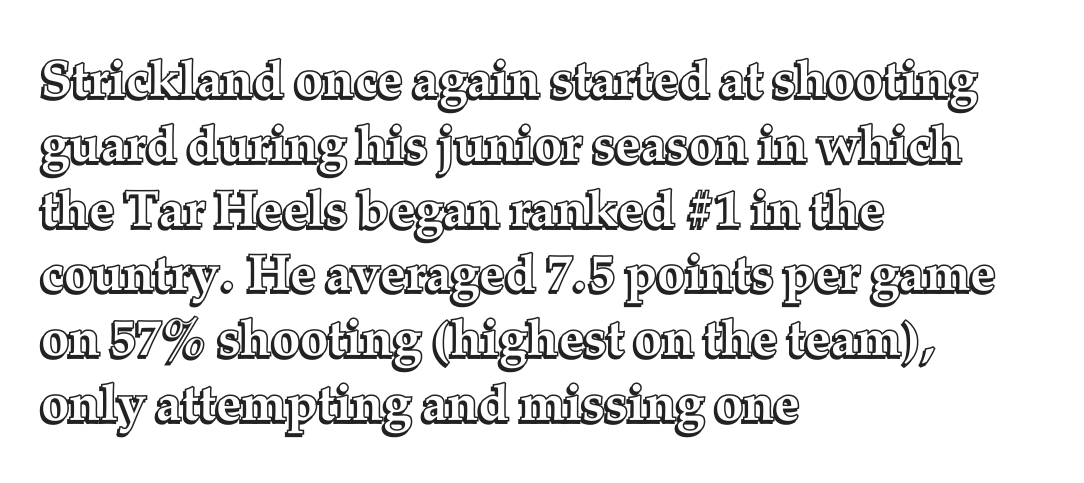
Q: Is the text italic (slanted)? A: No, it is upright.
Q: Is the text underlined? A: No.
Q: How is the paragraph aligned? A: Left-aligned.
Q: Is the spacing between letters normal or unusually wide? A: Normal.
Q: Is the spacing between lines tight, normal or loose? A: Normal.
Q: Width (condensed, normal, or wide)? A: Normal.
Q: x-height? A: Medium.
Q: Monospaced? A: No.
